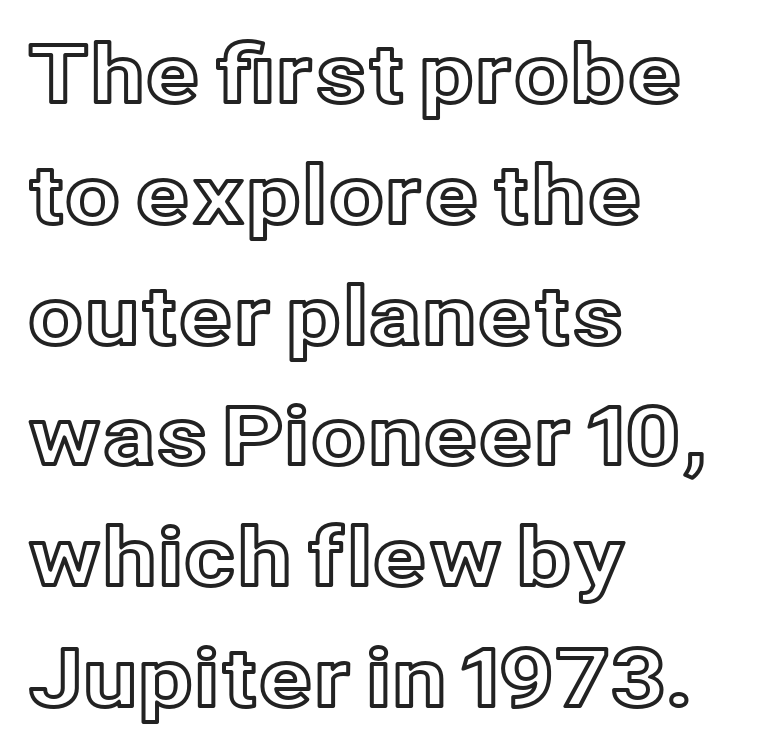
The paragraph has a hard left edge and a soft right edge. Descender tails drop into unmarked territory. Look at the tracking — it's just the regular setting, nothing added. These lines sit exactly where default settings would place them. It's the straight-up-and-down kind of type.
